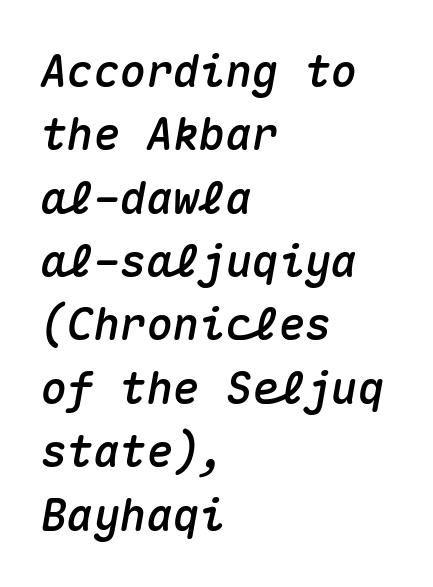
Q: Is the text italic (slanted)? A: Yes, it leans right by about 10 degrees.
Q: Is the text underlined? A: No.
Q: How is the paragraph aligned? A: Left-aligned.
Q: Is the spacing between letters normal or unusually wide? A: Normal.
Q: Is the spacing between lines tight, normal or loose? A: Normal.
Q: Width (condensed, normal, or wide)? A: Normal.
Q: Stroke contrast? A: Medium.
Q: x-height? A: Medium.
Q: Monospaced? A: Yes.
